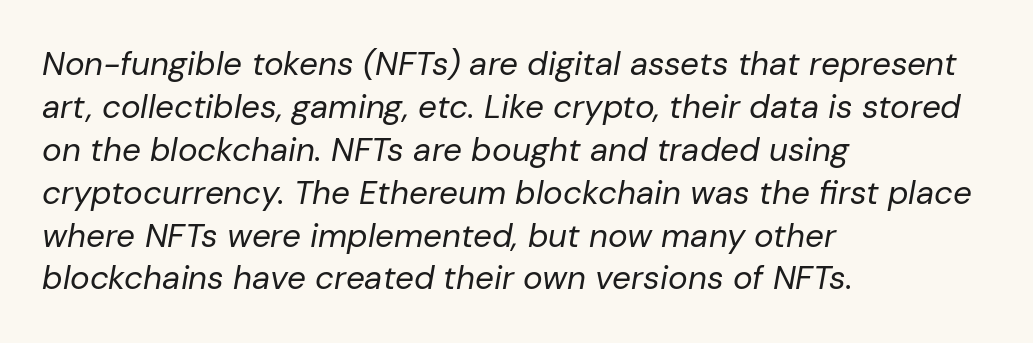
Words float on clear page, feet unadorned. The axis of the letterforms is tilted away from vertical. Visually the block forms a straight wall on the left and a jagged coastline on the right. Does extra space separate the letters? No, they use regular spacing.
